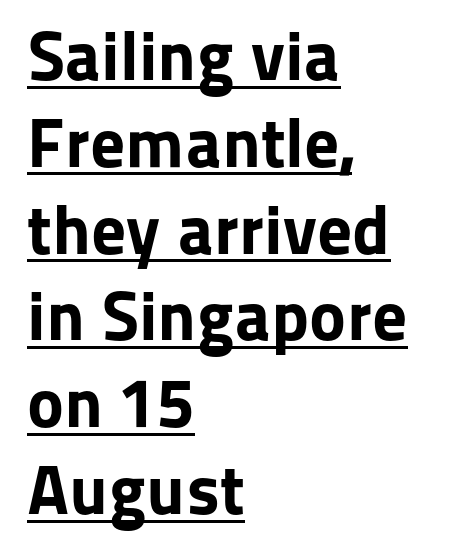
Nothing sits at the stroke ends, so this counts as sans-serif. Looks like regular typesetting: each glyph gets only the width it needs. The rendered words wear a rule along their underside. Italic: no, the glyphs are upright roman. Honestly, the letter spacing is just normal — you wouldn't notice it.
